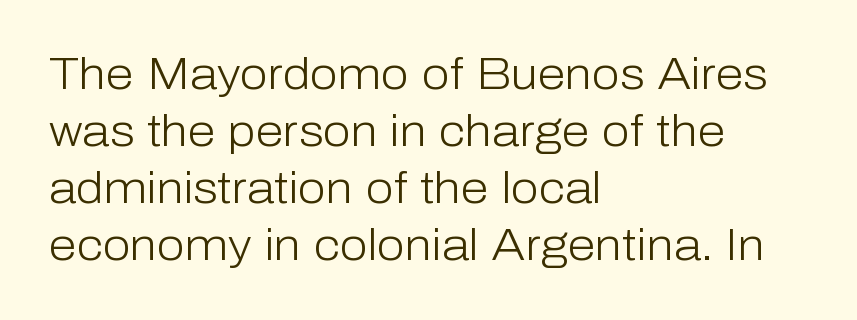
The image shows 45 px light sans-serif type, upright; set left-aligned, normal line spacing (1.27x), normal letter spacing, not underlined; low stroke contrast and a medium x-height.
